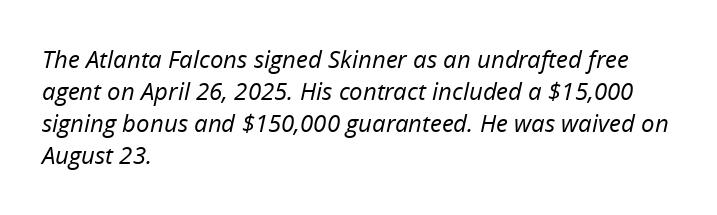
{"italic": "yes", "lean": "right", "slant_degrees": 12, "bold": "no", "underline": "no", "align": "left", "line_spacing": "normal", "line_spacing_ratio": 1.34, "letter_spacing": "normal", "letter_spacing_em": 0.0, "glyph_px": 24}
